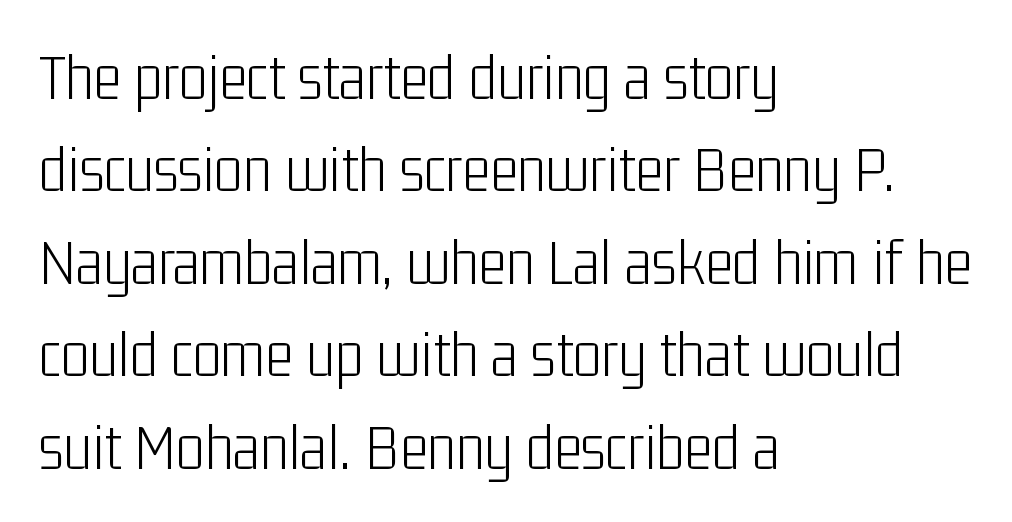
Descenders are the only things crossing below the line. Examine the stroke ends and you'll find no serifs. Looks like regular typesetting: each glyph gets only the width it needs. Students, observe: this is what conventionally led text looks like. Every row of glyphs begins at an identical x-position on the left.
